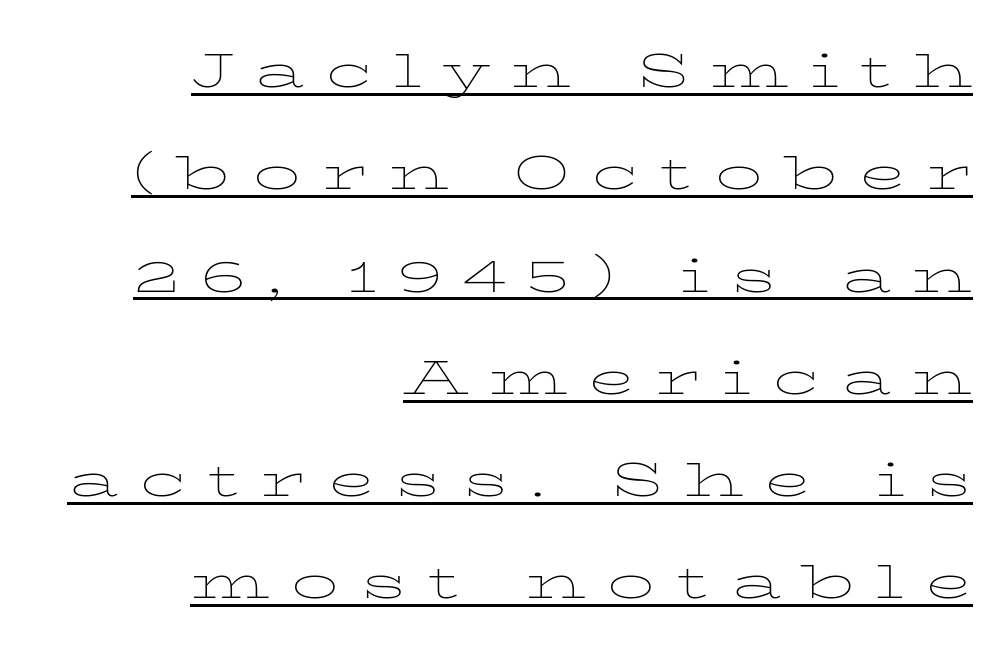
Q: Is the text bold? A: No.
Q: Is the text italic (slanted)? A: No, it is upright.
Q: Is the text underlined? A: Yes.
Q: How is the paragraph aligned? A: Right-aligned.
Q: Is the spacing between letters normal or unusually wide? A: Unusually wide.
Q: Is the spacing between lines tight, normal or loose? A: Normal.
Q: Width (condensed, normal, or wide)? A: Wide.
Q: Stroke contrast? A: Low.
Q: x-height? A: Medium.
Q: Monospaced? A: No.
